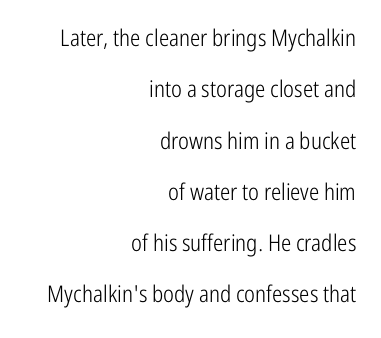
{"italic": "no", "bold": "no", "underline": "no", "align": "right", "line_spacing": "loose", "line_spacing_ratio": 2.23, "letter_spacing": "normal", "letter_spacing_em": 0.0, "glyph_px": 23}
